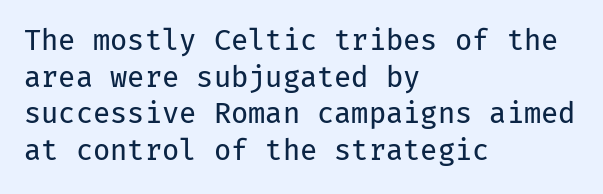
Check the space under the baseline: it is left empty. The passage shown stacks its lines at a standard gap. No heavy texture on the line: the type isn't bold. You could call the tracking neutral — neither tight nor loose.
